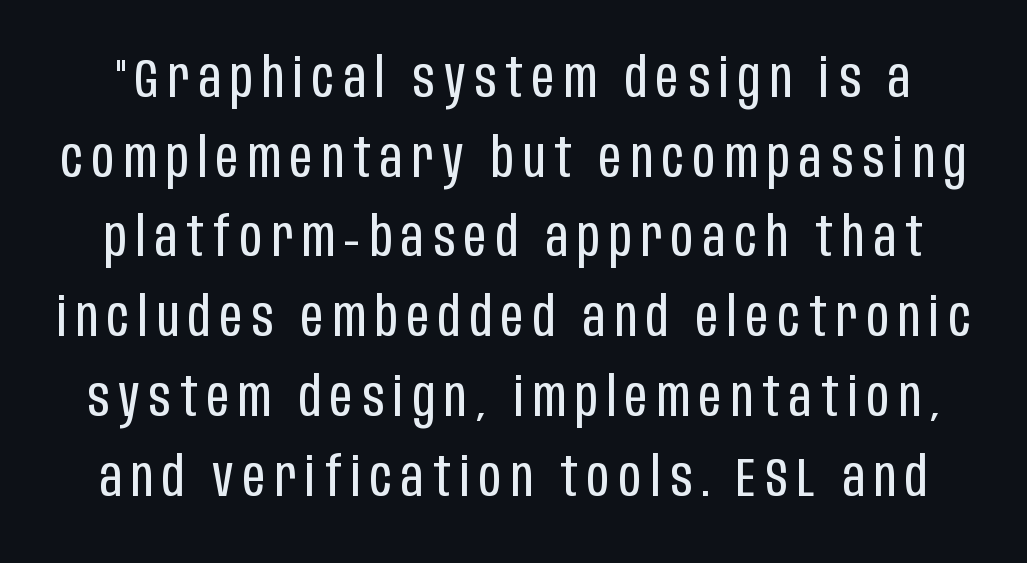
Q: Is the text bold? A: No.
Q: Is the text italic (slanted)? A: No, it is upright.
Q: Is the typeface a serif or a sans-serif typeface? A: Sans-serif.
Q: Is the text underlined? A: No.
Q: Is the spacing between lines tight, normal or loose? A: Normal.
Q: Width (condensed, normal, or wide)? A: Condensed.
Q: Stroke contrast? A: Low.
Q: x-height? A: Large.
Q: Monospaced? A: No.
